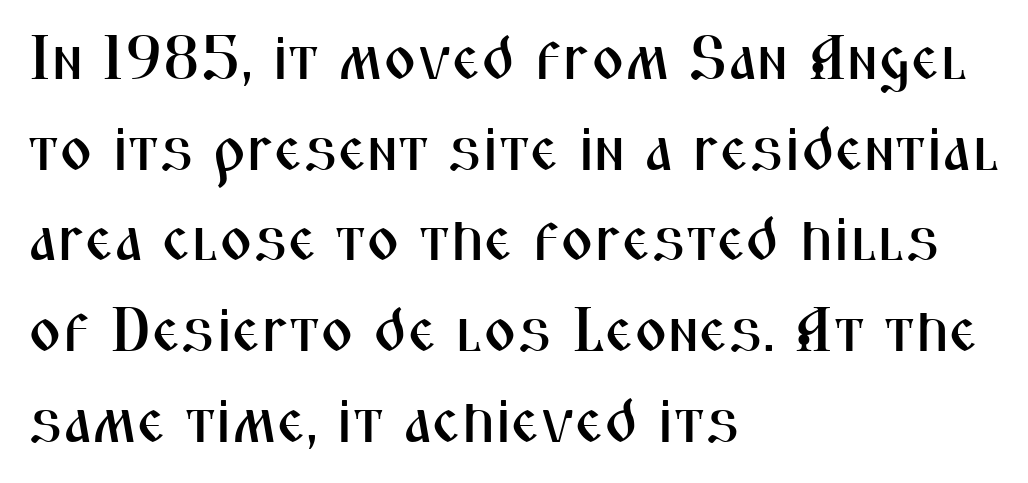
Evenly set lines give the paragraph a standard silhouette. You could not count columns in this text — the font is proportionally spaced. Decoration check: the copy has no underline. Check where the strokes stop: nothing finishes them off — pure sans. The letters stand upright; this is a roman face. How are the letters spaced? Ordinarily, with no added tracking.
